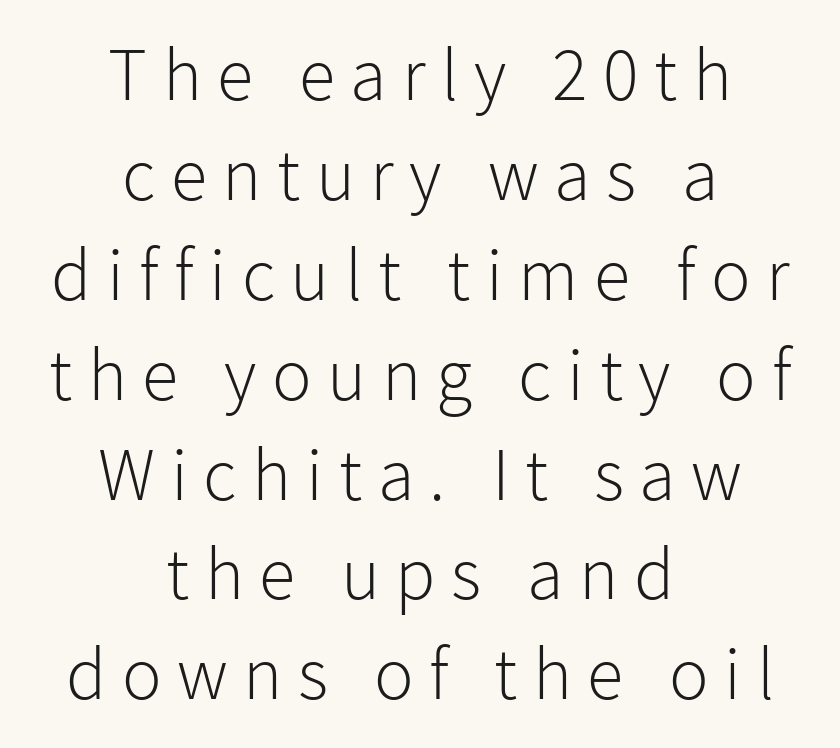
Q: Is the text bold? A: No.
Q: Is the text italic (slanted)? A: No, it is upright.
Q: Is the typeface a serif or a sans-serif typeface? A: Sans-serif.
Q: Is the text underlined? A: No.
Q: How is the paragraph aligned? A: Centered.
Q: Is the spacing between letters normal or unusually wide? A: Unusually wide.
Q: Is the spacing between lines tight, normal or loose? A: Normal.
Q: Width (condensed, normal, or wide)? A: Normal.
Q: Stroke contrast? A: Low.
Q: x-height? A: Medium.
Q: Monospaced? A: No.
